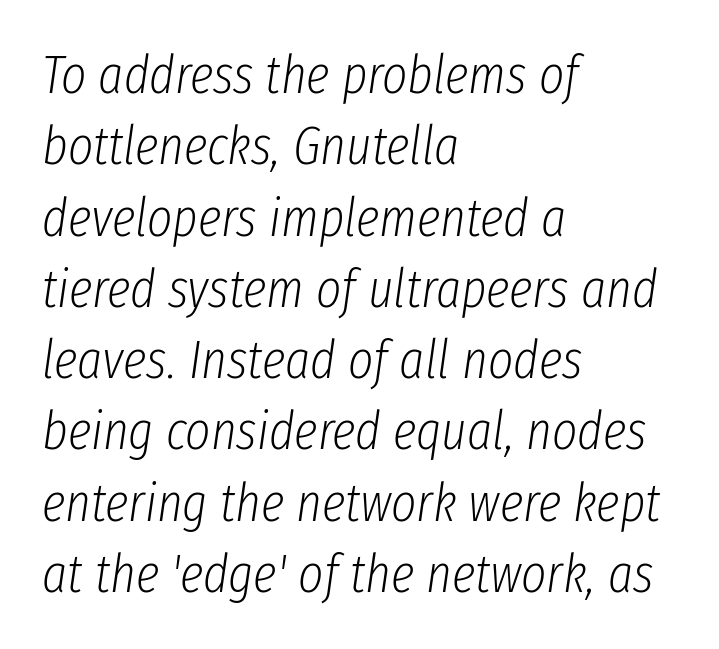
{"italic": "yes", "lean": "right", "slant_degrees": 8, "bold": "no", "weight": "light", "width": "condensed", "stroke_contrast": "low", "x_height": "medium", "monospaced": "no", "underline": "no", "align": "left", "line_spacing": "normal", "line_spacing_ratio": 1.32, "letter_spacing": "normal", "letter_spacing_em": 0.0, "glyph_px": 54}
